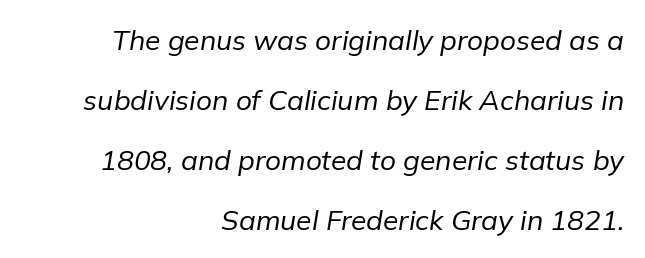
The image shows 28 px regular-weight type, italic (leaning right); set right-aligned, loose line spacing (2.14x), normal letter spacing, not underlined; low stroke contrast and a medium x-height.
